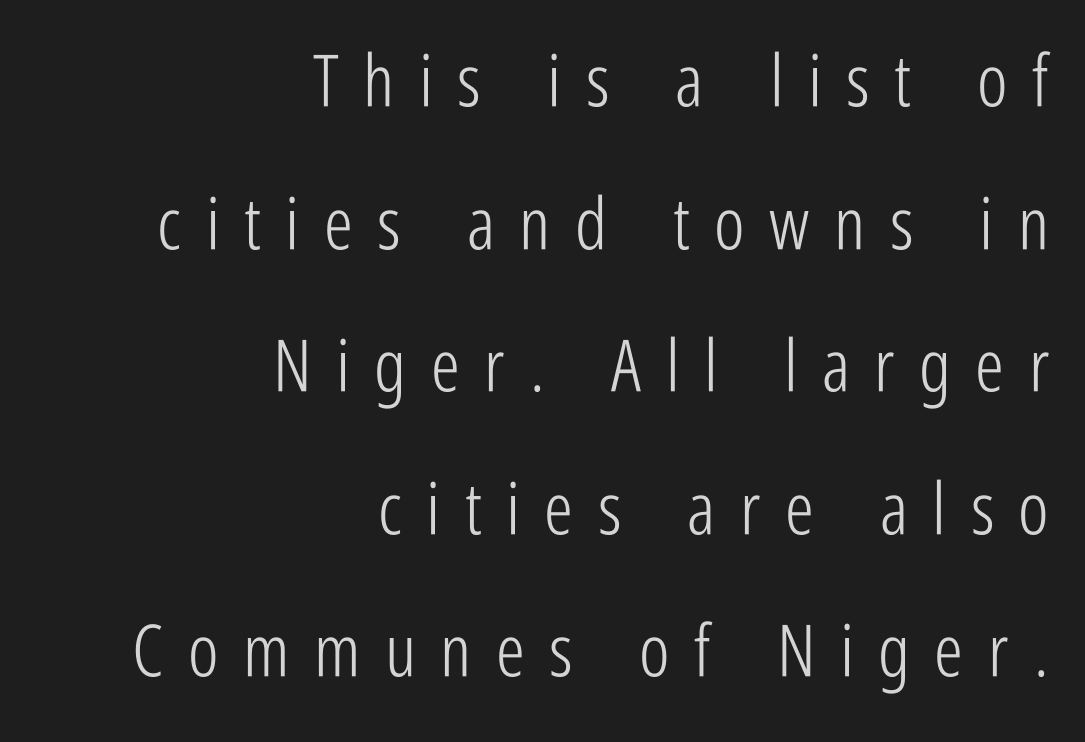
{"serif": "no", "italic": "no", "bold": "no", "weight": "light", "width": "condensed", "stroke_contrast": "low", "x_height": "medium", "monospaced": "no", "underline": "no", "align": "right", "line_spacing": "loose", "line_spacing_ratio": 1.98, "letter_spacing": "wide", "letter_spacing_em": 0.34, "glyph_px": 72}
